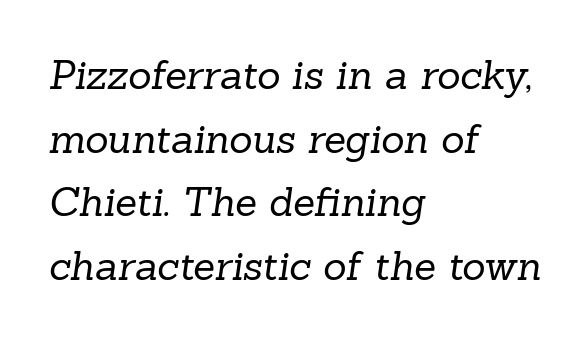
The image shows 40 px regular-weight serif type; set left-aligned, normal line spacing (1.59x), normal letter spacing, not underlined; low stroke contrast and a medium x-height.
